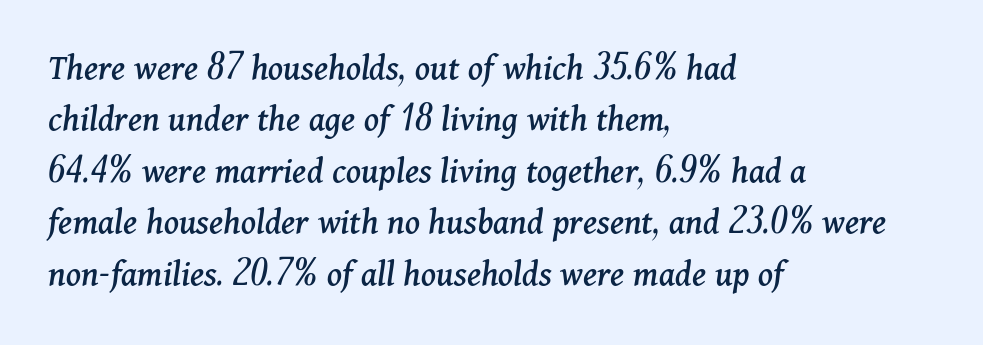
Q: Is the text italic (slanted)? A: Yes, it leans right by about 11 degrees.
Q: Is the typeface a serif or a sans-serif typeface? A: Serif.
Q: Is the text underlined? A: No.
Q: How is the paragraph aligned? A: Left-aligned.
Q: Is the spacing between letters normal or unusually wide? A: Normal.
Q: Is the spacing between lines tight, normal or loose? A: Normal.
Q: Width (condensed, normal, or wide)? A: Normal.
Q: Stroke contrast? A: Medium.
Q: x-height? A: Medium.
Q: Monospaced? A: No.
